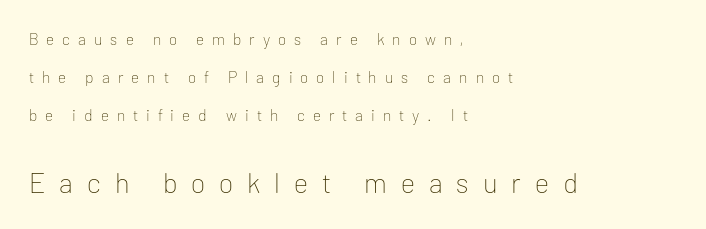
{"serif": "no", "italic": "no", "bold": "no", "weight": "thin", "width": "normal", "stroke_contrast": "low", "x_height": "medium", "monospaced": "no", "underline": "no", "align": "left", "line_spacing": "loose", "line_spacing_ratio": 2.37, "letter_spacing": "wide", "letter_spacing_em": 0.5, "larger_block": "second", "size_ratio": 1.75, "glyph_px": 28}
